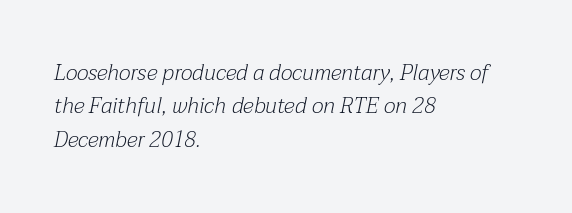
Q: Is the text bold? A: No.
Q: Is the text italic (slanted)? A: Yes, it leans right by about 12 degrees.
Q: Is the text underlined? A: No.
Q: How is the paragraph aligned? A: Left-aligned.
Q: Is the spacing between letters normal or unusually wide? A: Normal.
Q: Is the spacing between lines tight, normal or loose? A: Normal.
